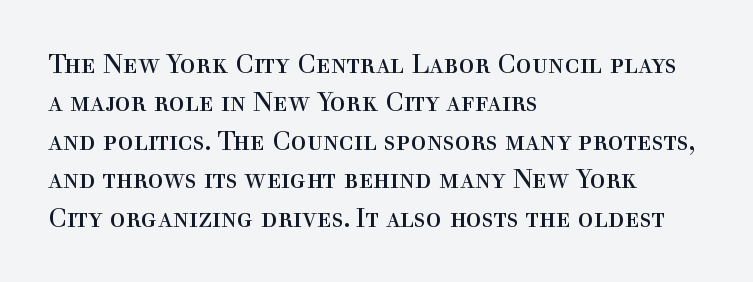
{"italic": "no", "bold": "no", "underline": "no", "align": "left", "line_spacing": "normal", "line_spacing_ratio": 1.48, "letter_spacing": "normal", "letter_spacing_em": 0.0, "glyph_px": 26}
